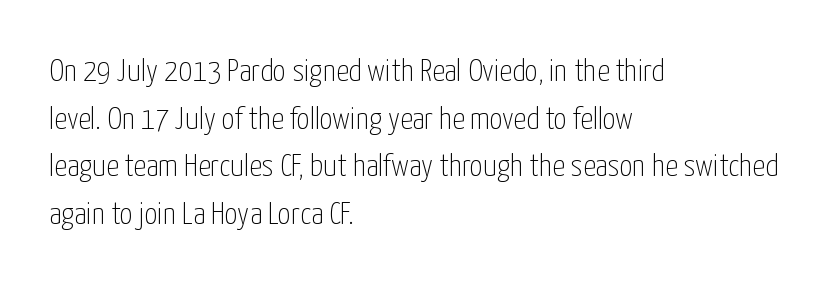
Each letter keeps its own natural width here, so spacing adapts to shape. A normal amount of white space separates one row of letters from the next. The face used here is rendered with its standard letterfit. No italicization has been applied; the sample stays upright. The strokes carry an ordinary text weight at most.
